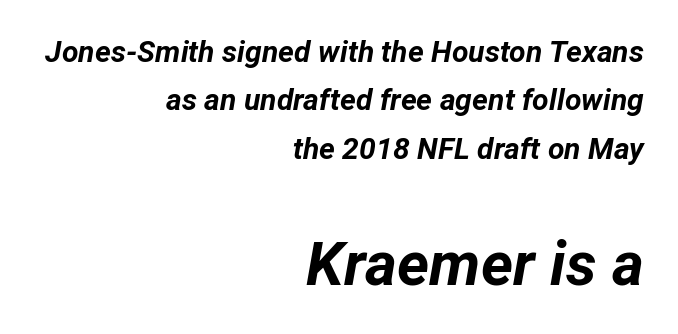
Q: Is the text bold? A: Yes.
Q: Is the text italic (slanted)? A: Yes, it leans right by about 12 degrees.
Q: Is the text underlined? A: No.
Q: How is the paragraph aligned? A: Right-aligned.
Q: Is the spacing between letters normal or unusually wide? A: Normal.
Q: Is the spacing between lines tight, normal or loose? A: Normal.
Q: Which block of text is set in a larger size, the first (top) or the second (bottom)? A: The second (bottom) one.
Q: Width (condensed, normal, or wide)? A: Normal.
Q: Stroke contrast? A: Low.
Q: x-height? A: Medium.
Q: Monospaced? A: No.
